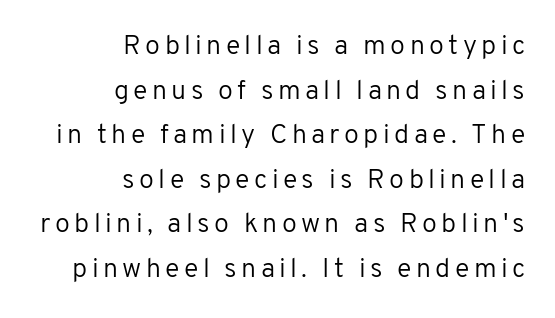
The image shows 27 px text type, upright; set right-aligned, normal line spacing (1.65x), not underlined.
